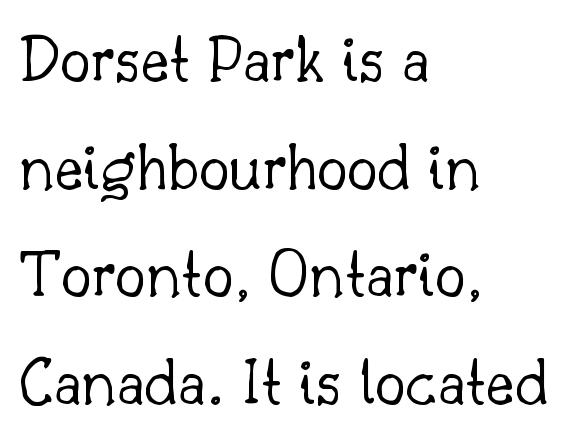
The image shows 69 px light type, upright; set left-aligned, normal line spacing (1.56x), normal letter spacing, not underlined; low stroke contrast and a small x-height.
